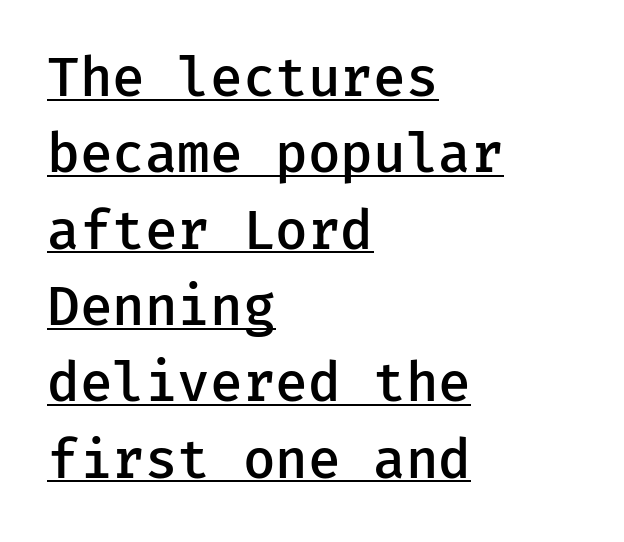
You could call the tracking neutral — neither tight nor loose. Vertical strokes here are truly vertical. The line-height multiplier appears to be the usual default. In designer terms, the underline attribute is active on this setting.
